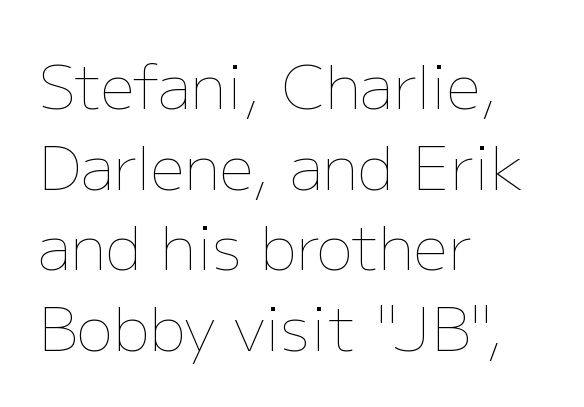
{"italic": "no", "bold": "no", "weight": "thin", "width": "normal", "stroke_contrast": "low", "x_height": "medium", "monospaced": "no", "underline": "no", "align": "left", "line_spacing": "normal", "line_spacing_ratio": 1.32, "letter_spacing": "normal", "letter_spacing_em": 0.0, "glyph_px": 61}
